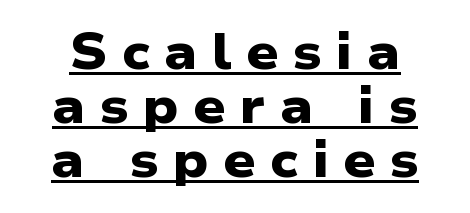
Q: Is the text bold? A: Yes.
Q: Is the typeface a serif or a sans-serif typeface? A: Sans-serif.
Q: Is the text underlined? A: Yes.
Q: How is the paragraph aligned? A: Centered.
Q: Is the spacing between letters normal or unusually wide? A: Unusually wide.
Q: Is the spacing between lines tight, normal or loose? A: Tight.
Q: Width (condensed, normal, or wide)? A: Wide.
Q: Stroke contrast? A: Low.
Q: x-height? A: Medium.
Q: Monospaced? A: No.
